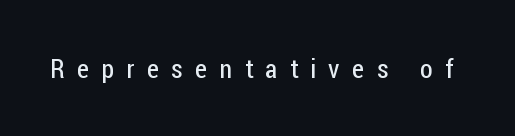
Q: Is the text bold? A: No.
Q: Is the text italic (slanted)? A: No, it is upright.
Q: Is the text underlined? A: No.
Q: Is the spacing between letters normal or unusually wide? A: Unusually wide.
